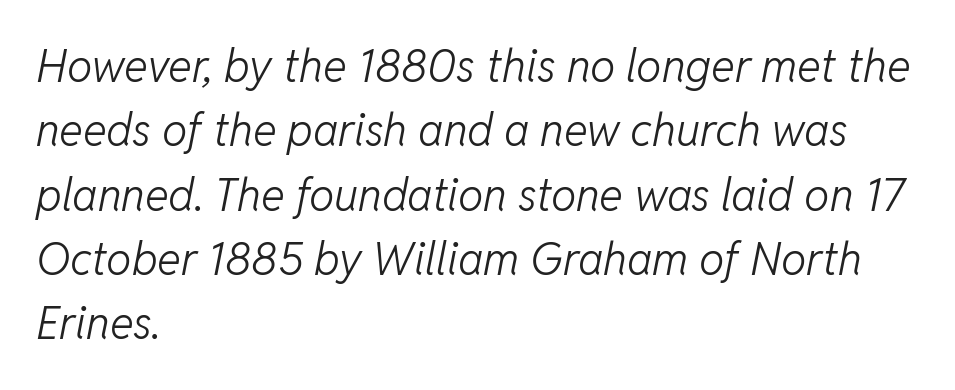
The image shows 45 px light type, italic (leaning right); set left-aligned, normal line spacing (1.43x), normal letter spacing, not underlined; low stroke contrast and a medium x-height.
